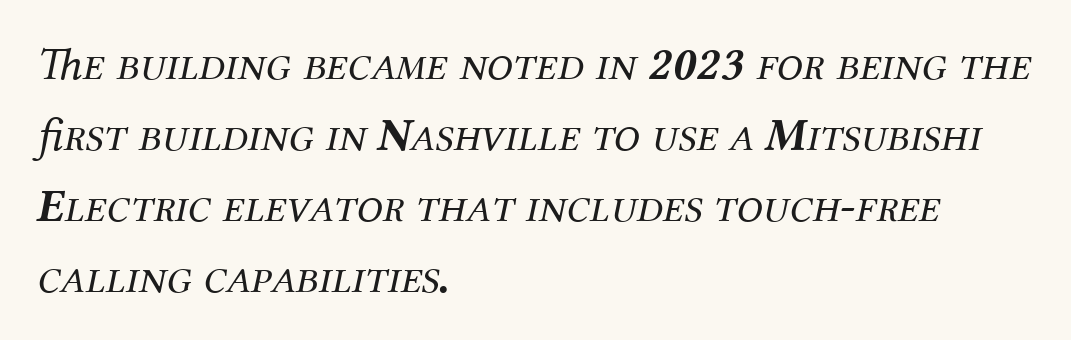
Q: Is the text bold? A: No.
Q: Is the text italic (slanted)? A: Yes, it leans right by about 12 degrees.
Q: Is the typeface a serif or a sans-serif typeface? A: Serif.
Q: Is the text underlined? A: No.
Q: How is the paragraph aligned? A: Left-aligned.
Q: Is the spacing between letters normal or unusually wide? A: Normal.
Q: Is the spacing between lines tight, normal or loose? A: Normal.
Q: Width (condensed, normal, or wide)? A: Normal.
Q: Stroke contrast? A: Medium.
Q: x-height? A: Medium.
Q: Monospaced? A: No.
